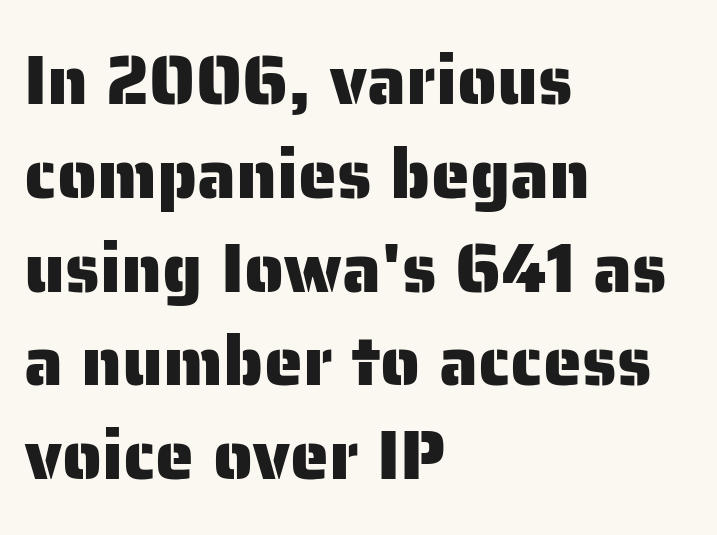
Q: Is the text italic (slanted)? A: No, it is upright.
Q: Is the typeface a serif or a sans-serif typeface? A: Sans-serif.
Q: Is the text underlined? A: No.
Q: How is the paragraph aligned? A: Left-aligned.
Q: Is the spacing between letters normal or unusually wide? A: Normal.
Q: Is the spacing between lines tight, normal or loose? A: Normal.
Q: Width (condensed, normal, or wide)? A: Normal.
Q: Stroke contrast? A: Low.
Q: x-height? A: Medium.
Q: Monospaced? A: No.
